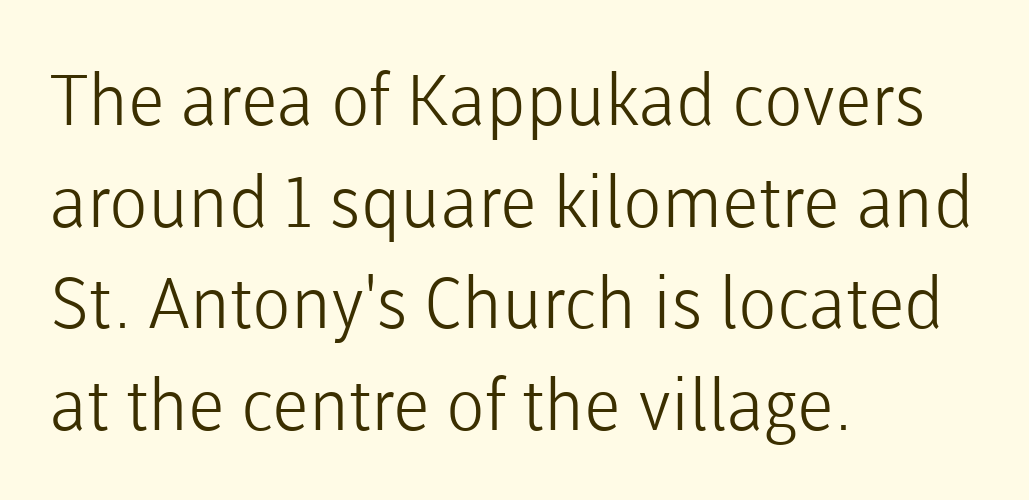
The strokes are not fattened; the text isn't bold. These lines are composed in type without serifs. The axis of the letterforms is exactly vertical. Character widths vary here, with narrow letters taking less room than wide ones.
